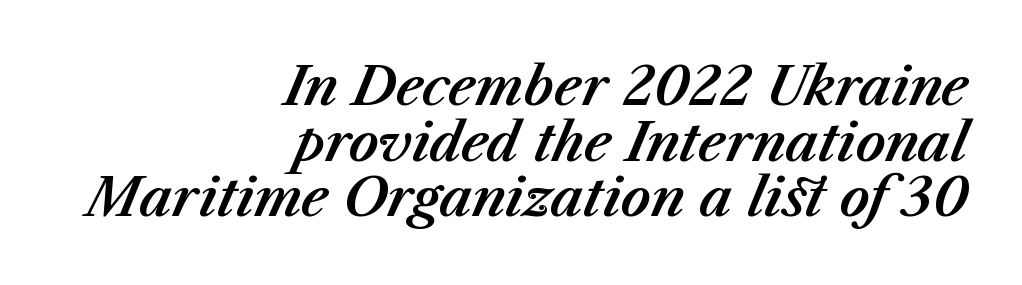
The image shows 52 px text type, italic (leaning right); set right-aligned, tight line spacing (1.07x), normal letter spacing, not underlined; medium stroke contrast and a medium x-height.
